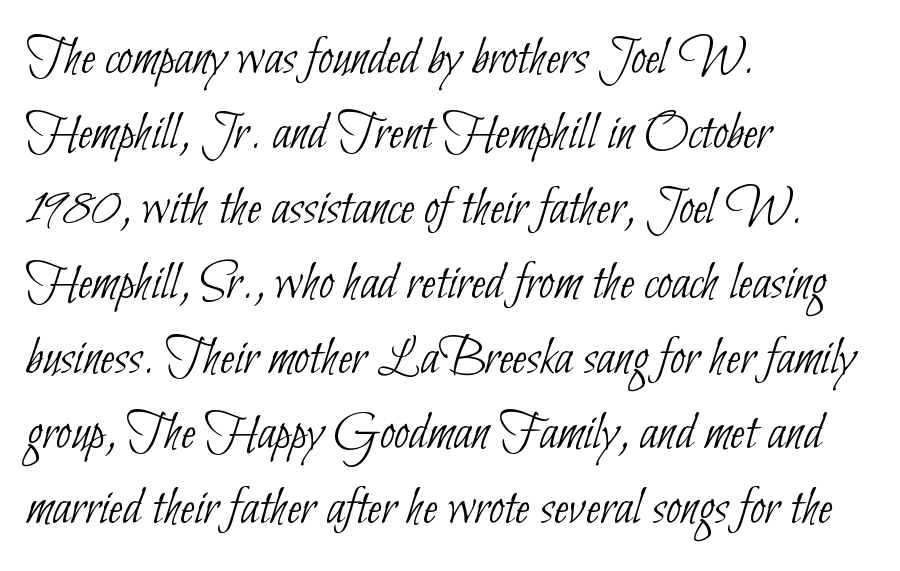
{"serif": "no", "bold": "no", "weight": "thin", "width": "condensed", "stroke_contrast": "low", "x_height": "small", "monospaced": "no", "underline": "no", "align": "left", "line_spacing": "normal", "line_spacing_ratio": 1.39, "letter_spacing": "normal", "letter_spacing_em": 0.0, "glyph_px": 54}
